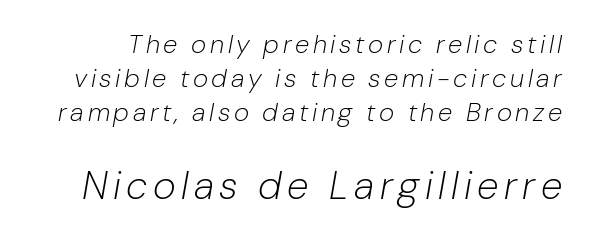
The image shows 39 px light type, italic (leaning right); set normal line spacing (1.31x), not underlined; the second (bottom) block is 1.5x larger; low stroke contrast and a medium x-height.
